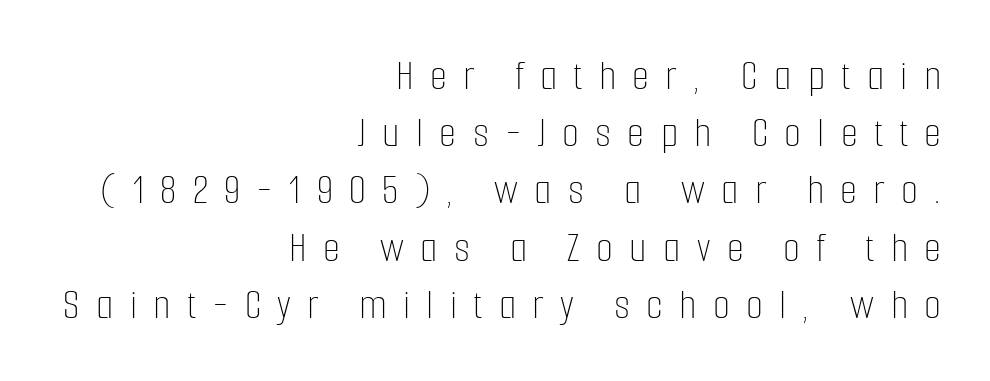
{"italic": "no", "bold": "no", "weight": "thin", "width": "condensed", "stroke_contrast": "low", "x_height": "medium", "monospaced": "no", "underline": "no", "align": "right", "line_spacing": "normal", "line_spacing_ratio": 1.3, "letter_spacing": "wide", "letter_spacing_em": 0.37, "glyph_px": 44}
